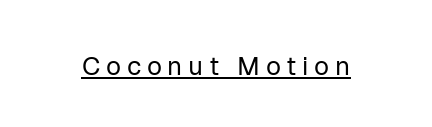
Q: Is the text bold? A: No.
Q: Is the text italic (slanted)? A: No, it is upright.
Q: Is the text underlined? A: Yes.
Q: Is the spacing between letters normal or unusually wide? A: Unusually wide.
